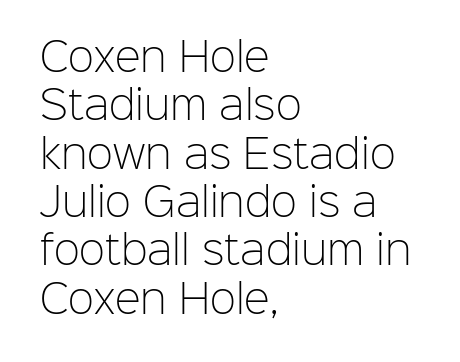
The image shows 39 px light sans-serif type, upright; set left-aligned, line spacing 1.24x, normal letter spacing, not underlined; low stroke contrast and a medium x-height.
